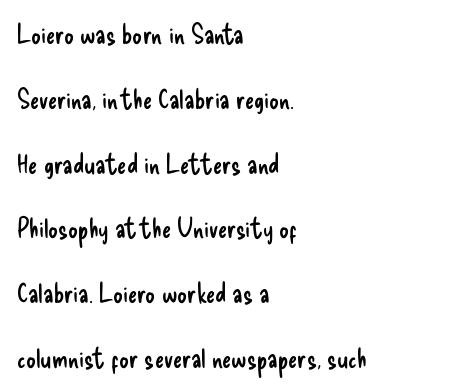
Q: Is the text bold? A: No.
Q: Is the text italic (slanted)? A: No, it is upright.
Q: Is the text underlined? A: No.
Q: How is the paragraph aligned? A: Left-aligned.
Q: Is the spacing between letters normal or unusually wide? A: Normal.
Q: Is the spacing between lines tight, normal or loose? A: Loose.
